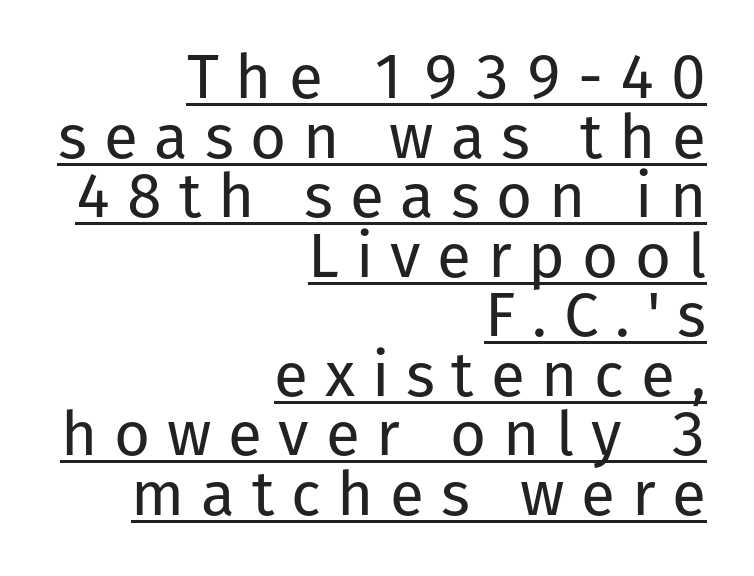
The image shows 62 px regular-weight sans-serif type, upright; set right-aligned, tight line spacing (0.96x), unusually wide letter spacing (+0.27 em), underlined; low stroke contrast and a medium x-height.
